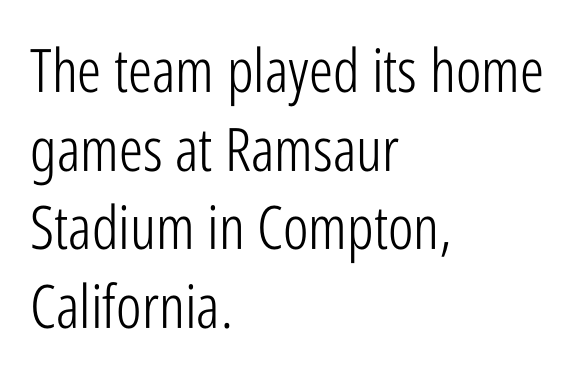
{"serif": "no", "italic": "no", "bold": "no", "weight": "light", "width": "condensed", "stroke_contrast": "low", "x_height": "medium", "monospaced": "no", "underline": "no", "align": "left", "line_spacing": "normal", "line_spacing_ratio": 1.31, "letter_spacing": "normal", "letter_spacing_em": 0.0, "glyph_px": 60}
